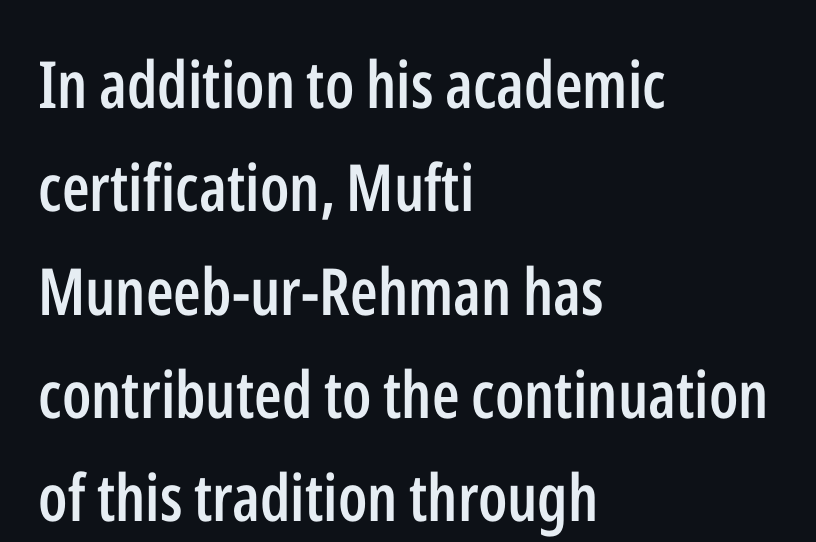
Does the leading feel generous? No, just average. Each word holds together tightly as a unit, with standard inter-letter gaps. Think of a printed novel: that variable character pitch is what you see here. In terms of weight, the rendering is demibold, just under bold. A clean baseline with only descenders dipping below it.
